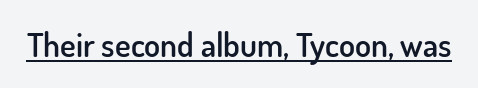
What decoration does the sample have? An underline. Compared with an ordinary text face, these strokes are moderately heavier — a semibold. Do the letters lean? They stand straight. The horizontal fit of the characters is conventional and even.
